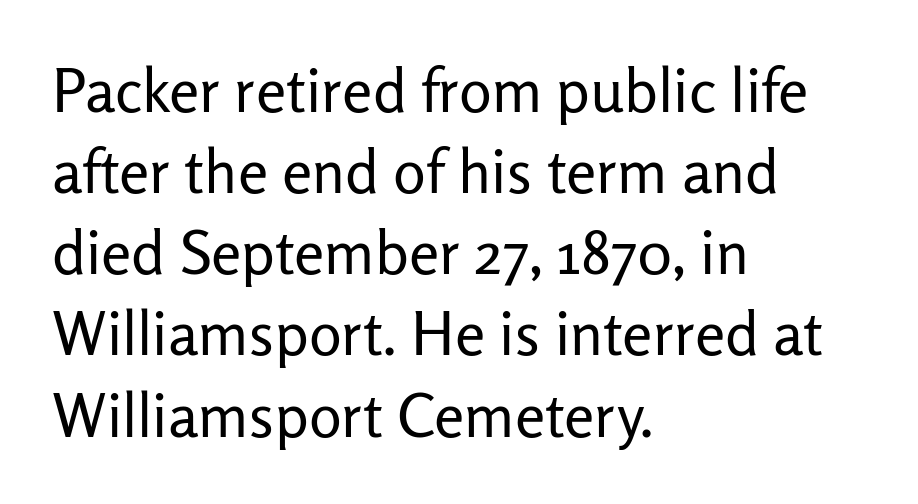
Q: Is the text bold? A: No.
Q: Is the text italic (slanted)? A: No, it is upright.
Q: Is the typeface a serif or a sans-serif typeface? A: Sans-serif.
Q: Is the text underlined? A: No.
Q: How is the paragraph aligned? A: Left-aligned.
Q: Is the spacing between letters normal or unusually wide? A: Normal.
Q: Is the spacing between lines tight, normal or loose? A: Normal.
Q: Width (condensed, normal, or wide)? A: Normal.
Q: Stroke contrast? A: Low.
Q: x-height? A: Medium.
Q: Monospaced? A: No.
